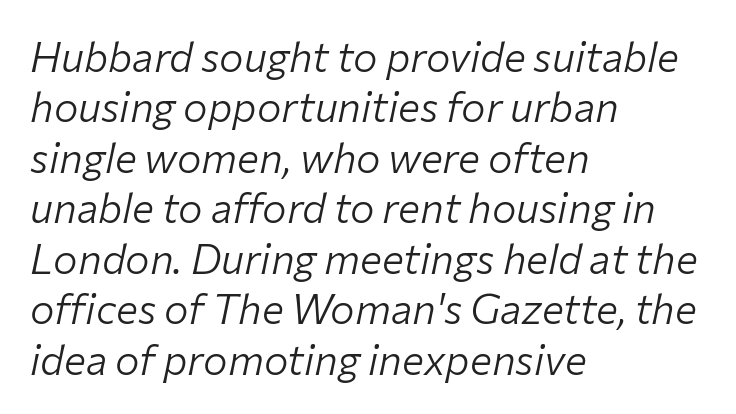
Weight: not bold — regular or lighter. Underlining? Definitely not there. The letters sit at their default tracking, neither squeezed nor spread. Looking at the ascenders, they clearly lean. Note the varied advance widths — an 'i' is clearly narrower than an 'm'.
